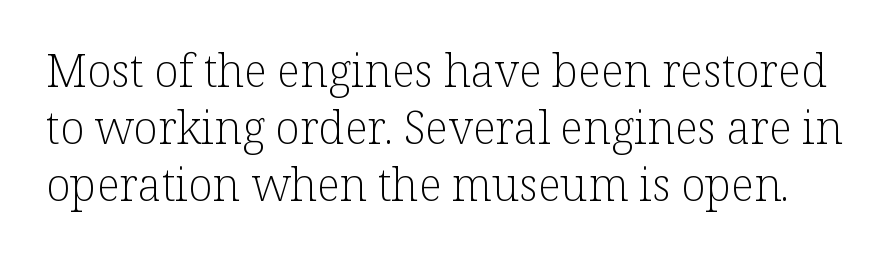
Beneath every word, the page is bare. This reads as an unemphasized weight, regular at the heaviest. Honestly, the row spacing looks completely unremarkable. Each letter's strokes conclude with small projecting serifs. Tracking here is standard; glyphs follow each other at the usual distance. The letters advance in unequal steps, a hallmark of proportional type.
